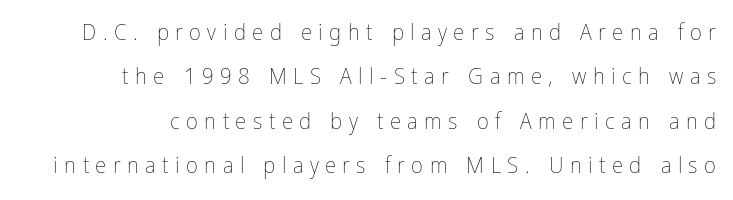
The image shows 23 px text type, upright; set right-aligned, loose line spacing (1.93x), unusually wide letter spacing (+0.28 em), not underlined.
